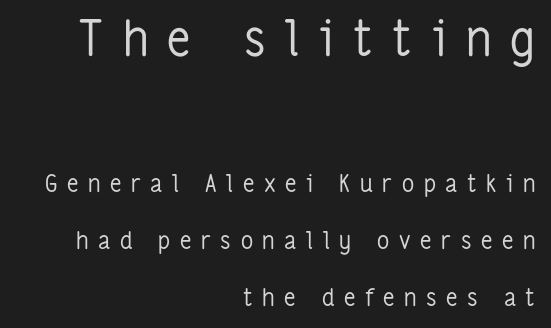
Widely set lines give the paragraph a tall, airy silhouette. Rule under the text: the space is simply empty. The more generous point size was reserved for the upper chunk. Designer's note — italics off, roman on. The typeface has the unassuming heft of standard copy or less.
